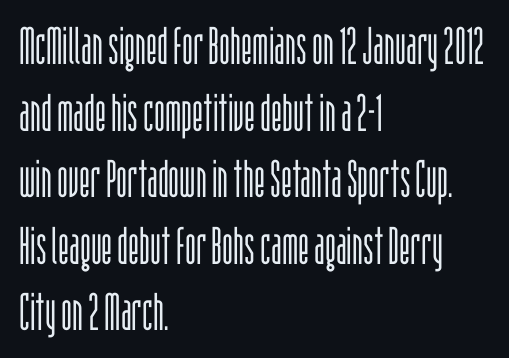
{"serif": "no", "italic": "no", "bold": "no", "weight": "light", "width": "condensed", "stroke_contrast": "low", "x_height": "large", "monospaced": "no", "underline": "no", "align": "left", "line_spacing": "normal", "line_spacing_ratio": 1.28, "letter_spacing": "normal", "letter_spacing_em": 0.0, "glyph_px": 52}
